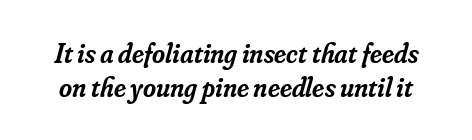
{"serif": "yes", "italic": "yes", "lean": "right", "slant_degrees": 16, "bold": "semi", "weight": "semibold", "width": "normal", "stroke_contrast": "low", "x_height": "small", "monospaced": "no", "underline": "no", "line_spacing_ratio": 1.21, "letter_spacing": "normal", "letter_spacing_em": 0.0, "glyph_px": 28}
